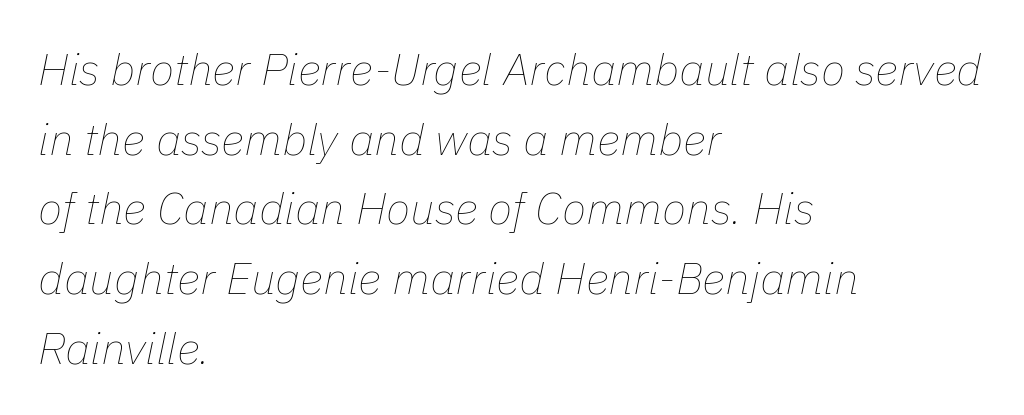
The letters look calm and open, with moderate or lighter stems. You could call the tracking neutral — neither tight nor loose. The letters advance in unequal steps, a hallmark of proportional type. Has an underline been added? It has not.
